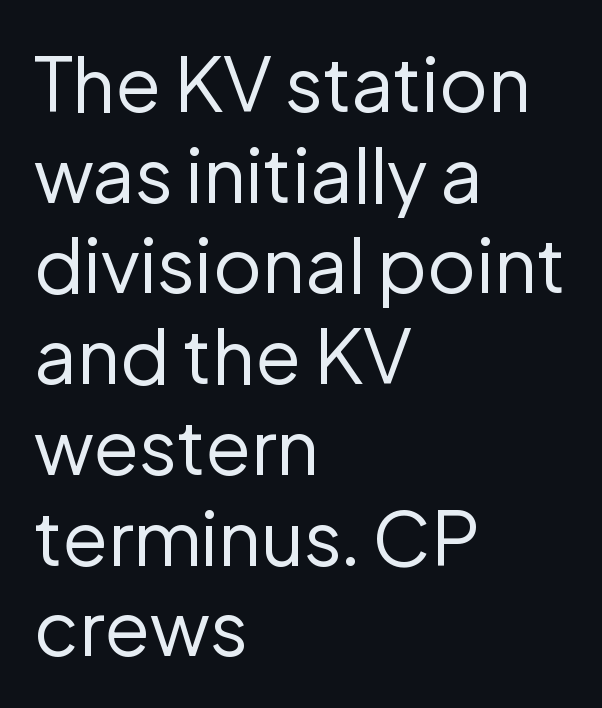
The image shows 75 px regular-weight sans-serif type, upright; set left-aligned, line spacing 1.21x, normal letter spacing, not underlined; low stroke contrast and a medium x-height.
